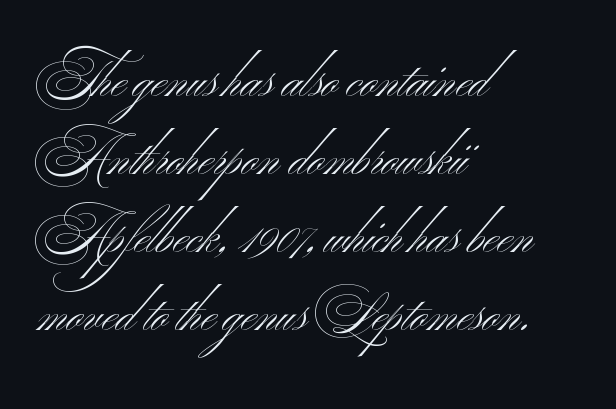
{"serif": "no", "bold": "no", "weight": "light", "width": "wide", "stroke_contrast": "medium", "x_height": "small", "monospaced": "no", "underline": "no", "align": "left", "line_spacing": "normal", "line_spacing_ratio": 1.53, "letter_spacing": "normal", "letter_spacing_em": 0.0, "glyph_px": 51}
